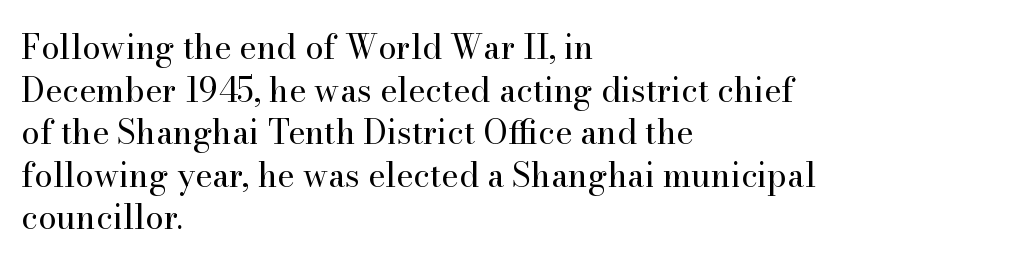
What's the leading like? Ordinary, nothing unusual. Observe the ordinary spacing: letters are neighbours, not strangers. The rendering uses natural spacing where letterforms have individual widths. On a weight scale, this lands at 450 or below.
